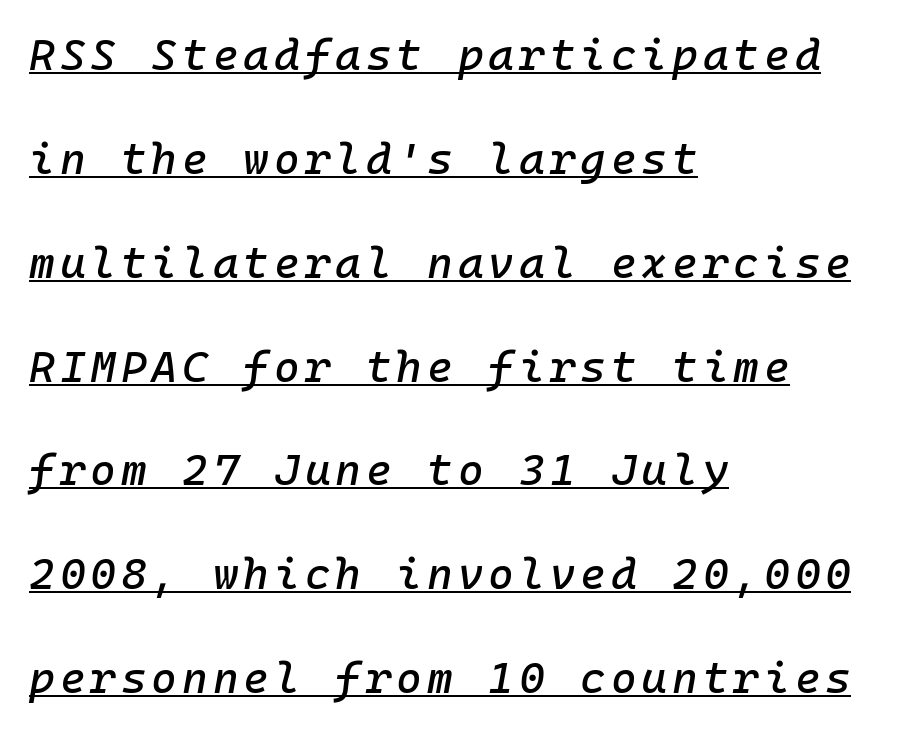
{"italic": "yes", "lean": "right", "slant_degrees": 10, "width": "normal", "stroke_contrast": "low", "x_height": "medium", "monospaced": "yes", "underline": "yes", "align": "left", "line_spacing": "loose", "line_spacing_ratio": 2.36, "glyph_px": 44}
